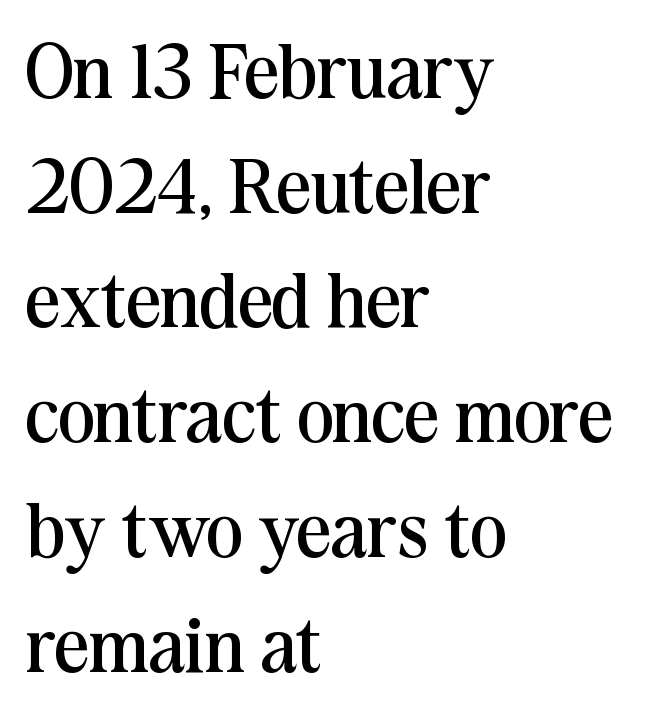
{"serif": "yes", "italic": "no", "bold": "no", "weight": "regular", "width": "normal", "stroke_contrast": "medium", "x_height": "medium", "monospaced": "no", "underline": "no", "align": "left", "line_spacing": "normal", "line_spacing_ratio": 1.49, "letter_spacing": "normal", "letter_spacing_em": 0.0, "glyph_px": 77}
